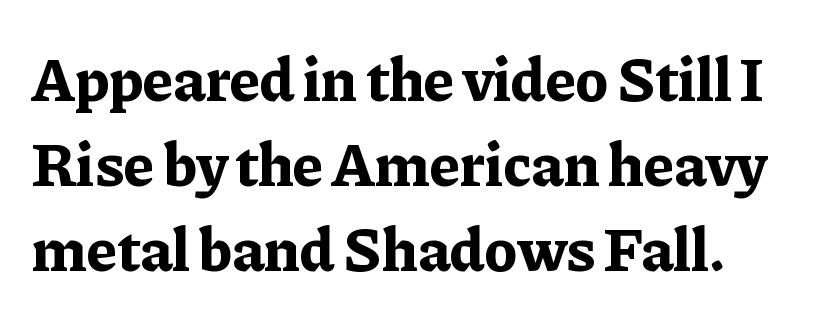
{"serif": "yes", "italic": "no", "bold": "yes", "weight": "bold", "width": "normal", "stroke_contrast": "low", "x_height": "medium", "monospaced": "no", "underline": "no", "line_spacing": "normal", "line_spacing_ratio": 1.37, "letter_spacing": "normal", "letter_spacing_em": 0.0, "glyph_px": 62}
